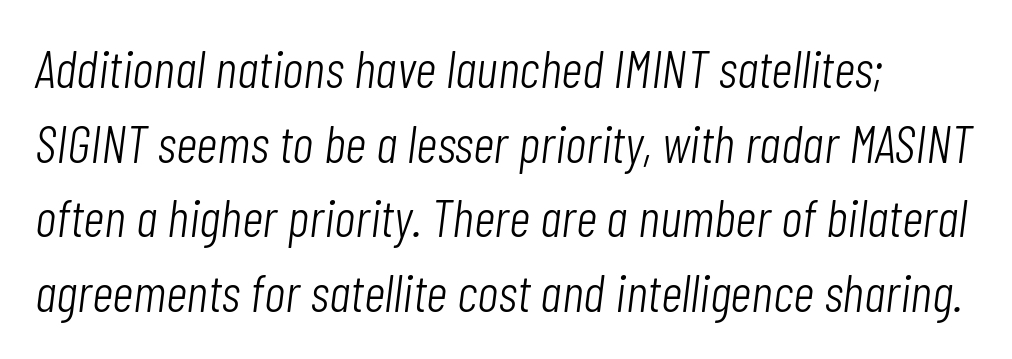
{"italic": "yes", "lean": "right", "slant_degrees": 7, "bold": "no", "weight": "light", "width": "condensed", "stroke_contrast": "low", "x_height": "medium", "monospaced": "no", "underline": "no", "align": "left", "line_spacing": "normal", "line_spacing_ratio": 1.41, "letter_spacing": "normal", "letter_spacing_em": 0.0, "glyph_px": 53}
